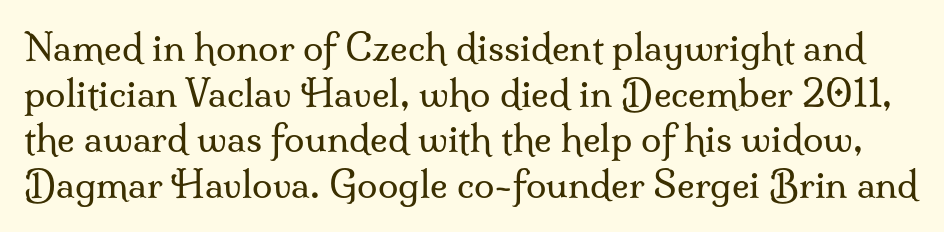
The image shows 37 px regular-weight serif type, upright; set line spacing 1.23x, normal letter spacing, not underlined; medium stroke contrast and a small x-height.
